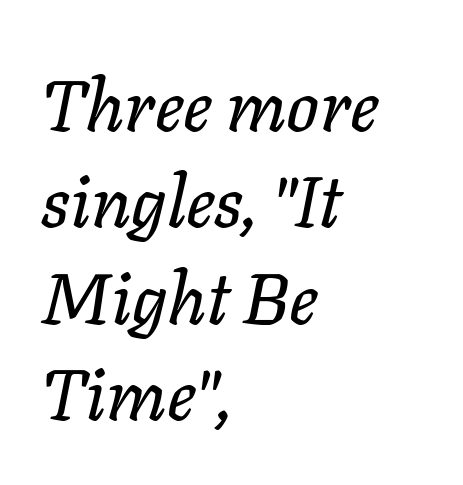
The image shows 72 px text type, italic (leaning right); set left-aligned, normal line spacing (1.34x), normal letter spacing, not underlined; low stroke contrast and a medium x-height.
